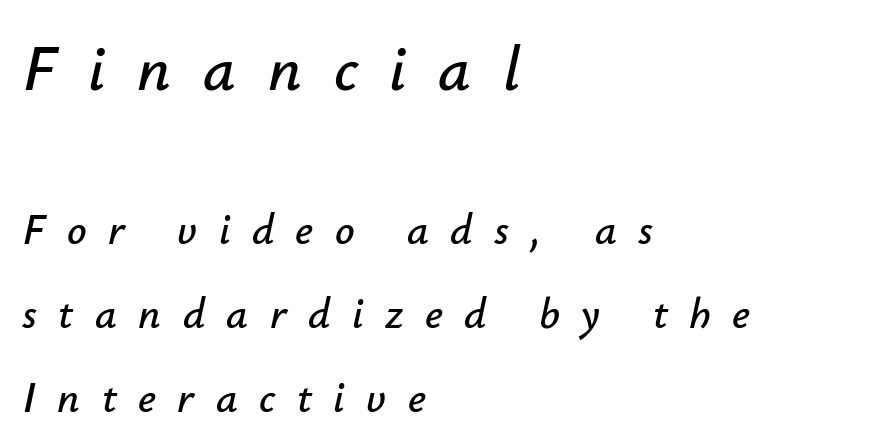
The image shows 64 px text type, italic (leaning right); set left-aligned, loose line spacing (1.95x), unusually wide letter spacing (+0.5 em), not underlined; the first (top) block is 1.49x larger; low stroke contrast and a small x-height.
